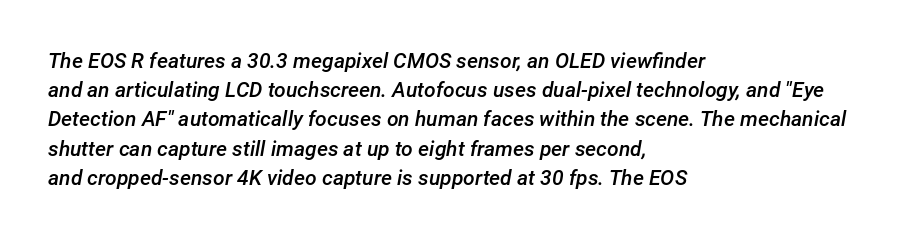
Q: Is the text bold? A: Semi-bold.
Q: Is the text italic (slanted)? A: Yes, it leans right by about 12 degrees.
Q: Is the text underlined? A: No.
Q: How is the paragraph aligned? A: Left-aligned.
Q: Is the spacing between letters normal or unusually wide? A: Normal.
Q: Is the spacing between lines tight, normal or loose? A: Normal.
